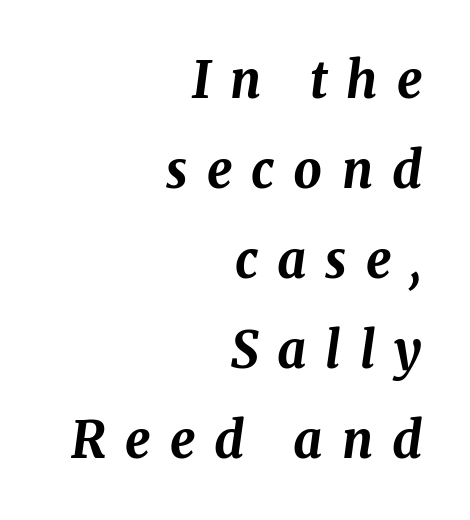
Check the space under the baseline: it is left empty. There is plenty of visible air inserted between adjacent glyphs. Line ends are locked; line starts wander. These lines are rendered in a variable-pitch font. The specimen reads as italic at a glance.
